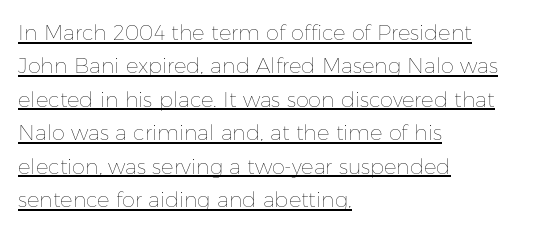
Q: Is the text bold? A: No.
Q: Is the text italic (slanted)? A: No, it is upright.
Q: Is the text underlined? A: Yes.
Q: How is the paragraph aligned? A: Left-aligned.
Q: Is the spacing between letters normal or unusually wide? A: Normal.
Q: Is the spacing between lines tight, normal or loose? A: Normal.
